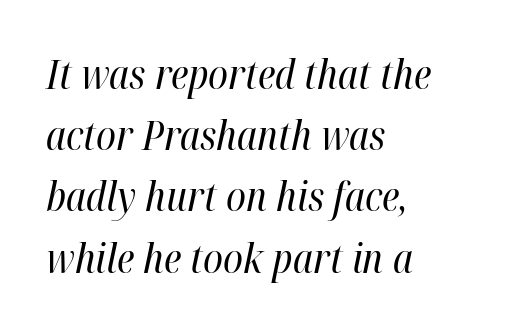
Q: Is the text bold? A: No.
Q: Is the text italic (slanted)? A: Yes, it leans right by about 12 degrees.
Q: Is the text underlined? A: No.
Q: How is the paragraph aligned? A: Left-aligned.
Q: Is the spacing between letters normal or unusually wide? A: Normal.
Q: Is the spacing between lines tight, normal or loose? A: Normal.
Q: Width (condensed, normal, or wide)? A: Condensed.
Q: Stroke contrast? A: High.
Q: x-height? A: Medium.
Q: Monospaced? A: No.
